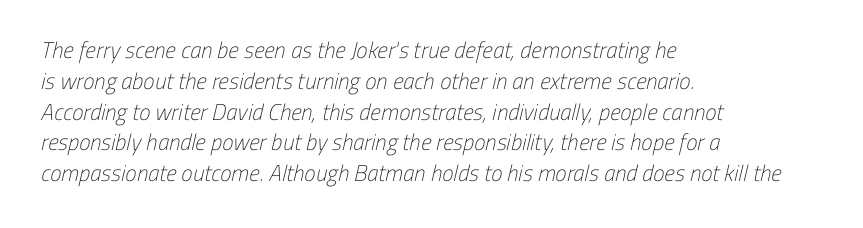
The image shows 23 px text type; set left-aligned, normal line spacing (1.34x), normal letter spacing, not underlined.
